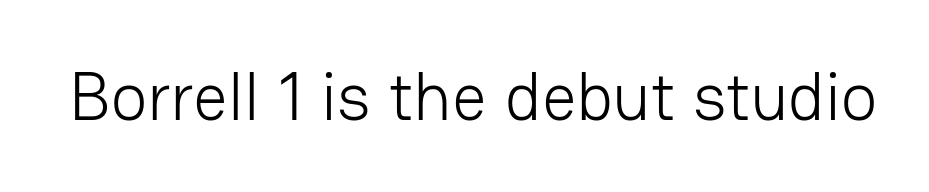
What stands out about the letter spacing? Nothing — it is the standard amount. You could not count columns in this text — the font is proportionally spaced. Stroke thickness stays within the range of a standard reading face or lighter. Unlike italic type, these characters show no tilt at all. This rendering features lettering with no underline. I'd call this a sans setting — the letters go barefoot.
